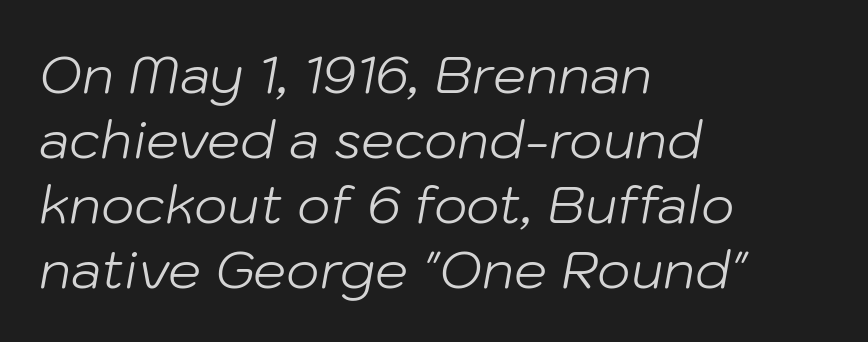
Think of a printed novel: that variable character pitch is what you see here. This block has exactly the height ordinary leading produces. The typography opts for an oblique posture over an upright one. The words here are not underlined. Bold? No — there's no thickening of the strokes. Left-aligned paragraph, ragged on the right.
